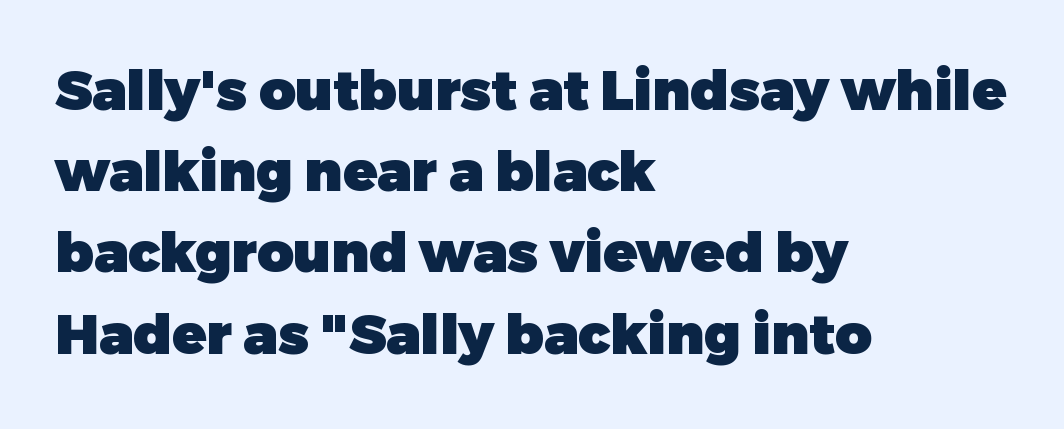
Q: Is the text bold? A: Yes.
Q: Is the text italic (slanted)? A: No, it is upright.
Q: Is the typeface a serif or a sans-serif typeface? A: Sans-serif.
Q: Is the text underlined? A: No.
Q: How is the paragraph aligned? A: Left-aligned.
Q: Is the spacing between letters normal or unusually wide? A: Normal.
Q: Is the spacing between lines tight, normal or loose? A: Normal.
Q: Width (condensed, normal, or wide)? A: Normal.
Q: Stroke contrast? A: Low.
Q: x-height? A: Medium.
Q: Monospaced? A: No.
